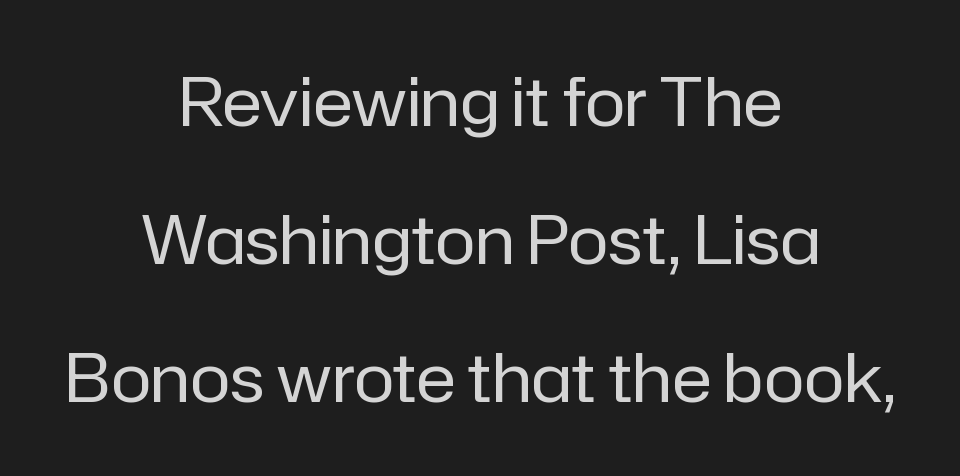
The image shows 68 px regular-weight sans-serif type, upright; set centered, loose line spacing (2.03x), normal letter spacing, not underlined; low stroke contrast and a medium x-height.
